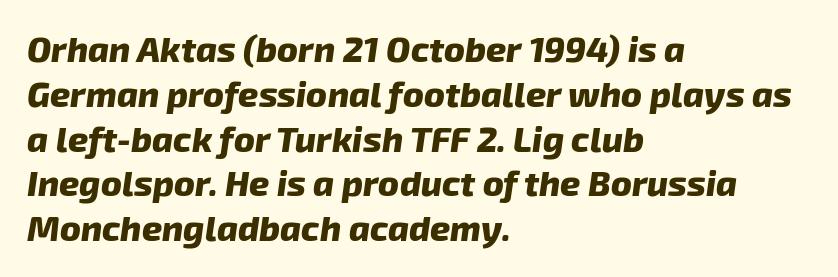
{"italic": "yes", "lean": "right", "slant_degrees": 8, "bold": "yes", "weight": "heavy", "width": "normal", "stroke_contrast": "low", "x_height": "medium", "monospaced": "no", "underline": "no", "align": "left", "line_spacing": "normal", "line_spacing_ratio": 1.28, "letter_spacing": "normal", "letter_spacing_em": 0.0, "glyph_px": 35}
